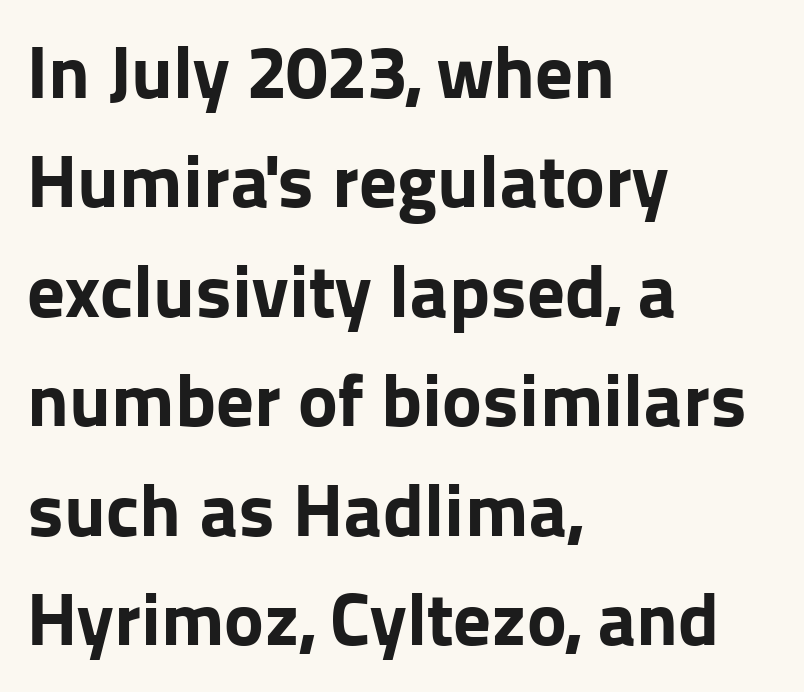
The image shows 75 px bold sans-serif type, upright; set left-aligned, normal line spacing (1.46x), normal letter spacing, not underlined; low stroke contrast and a medium x-height.
